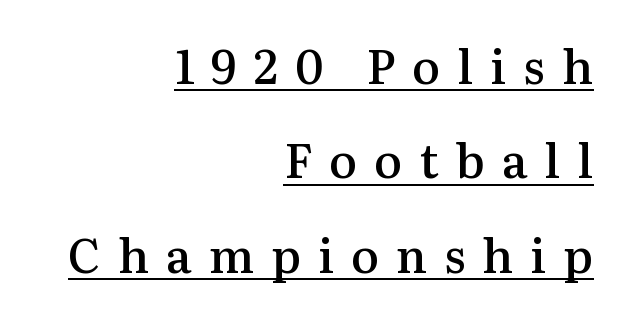
{"serif": "yes", "italic": "no", "bold": "semi", "weight": "semibold", "width": "normal", "stroke_contrast": "medium", "x_height": "medium", "monospaced": "no", "underline": "yes", "align": "right", "line_spacing": "loose", "line_spacing_ratio": 2.01, "letter_spacing": "wide", "letter_spacing_em": 0.36, "glyph_px": 47}
